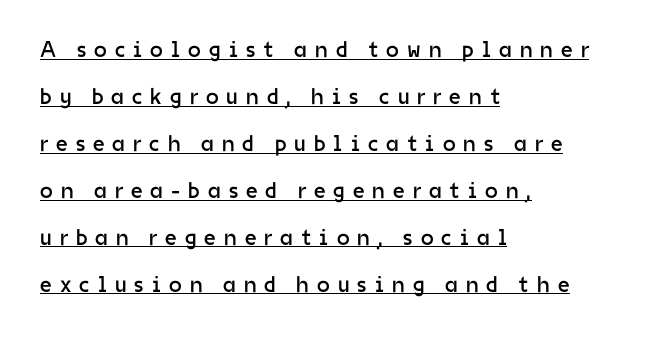
Each line of the rendering has a horizontal stroke beneath the glyphs. The passage shown stacks its lines with a broad gap. Tall strokes in this sample are plumb rather than angled. Tracking value appears strongly positive — letters spread wide.
